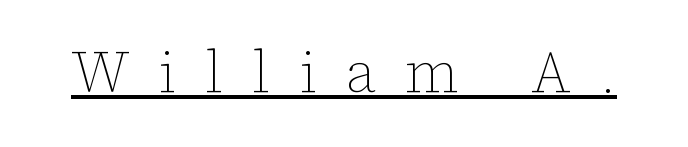
The type is letterspaced generously, with wide tracking. The glyphs are accompanied by a horizontal stroke just below them. Unlike italic type, these characters show no tilt at all. Do the characters align in a grid? No, the font is proportional. A quiet, ordinary-to-light weight characterises the typeface.
